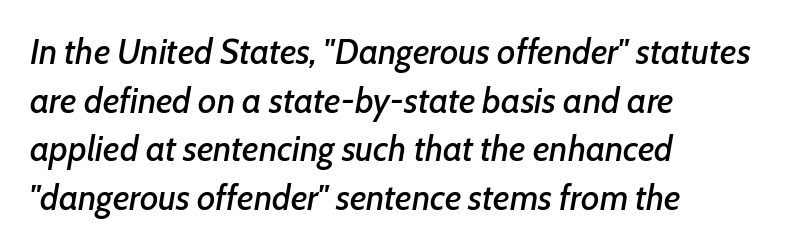
Words appear dense and cohesive because spacing is normal. Plain, unruled lines of type. Notice how the passage keeps a crisp vertical edge on the left only. The face used here is proportionally spaced, like ordinary book or web type. The glyphs look as if they've been sheared to an angle.
